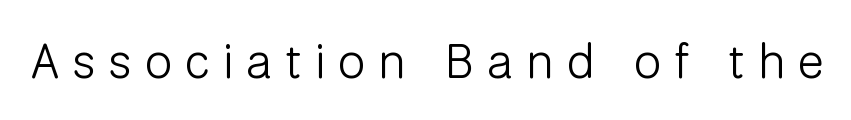
{"serif": "no", "italic": "no", "bold": "no", "weight": "light", "width": "normal", "stroke_contrast": "low", "x_height": "medium", "monospaced": "no", "underline": "no", "letter_spacing": "wide", "letter_spacing_em": 0.27, "glyph_px": 49}
